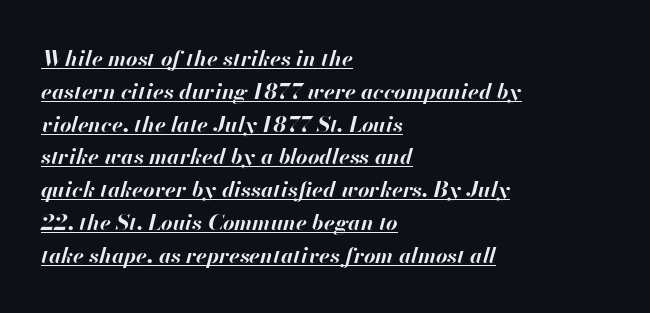
Look at the stroke-to-counter ratio: heavy, a bold. Emphasis is given by a line drawn under the lettering. There is no visible air inserted between adjacent glyphs. Which margin do the lines hug? The left one — the right edge is uneven. Interline gaps are of average width in this sample.
